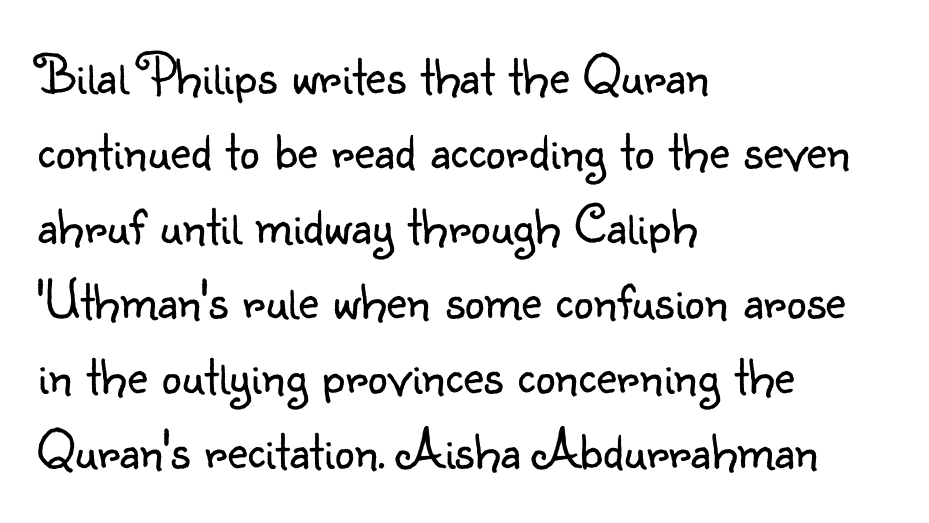
Q: Is the text bold? A: No.
Q: Is the text italic (slanted)? A: No, it is upright.
Q: Is the typeface a serif or a sans-serif typeface? A: Sans-serif.
Q: Is the text underlined? A: No.
Q: How is the paragraph aligned? A: Left-aligned.
Q: Is the spacing between letters normal or unusually wide? A: Normal.
Q: Is the spacing between lines tight, normal or loose? A: Normal.
Q: Width (condensed, normal, or wide)? A: Normal.
Q: Stroke contrast? A: Low.
Q: x-height? A: Small.
Q: Monospaced? A: No.
